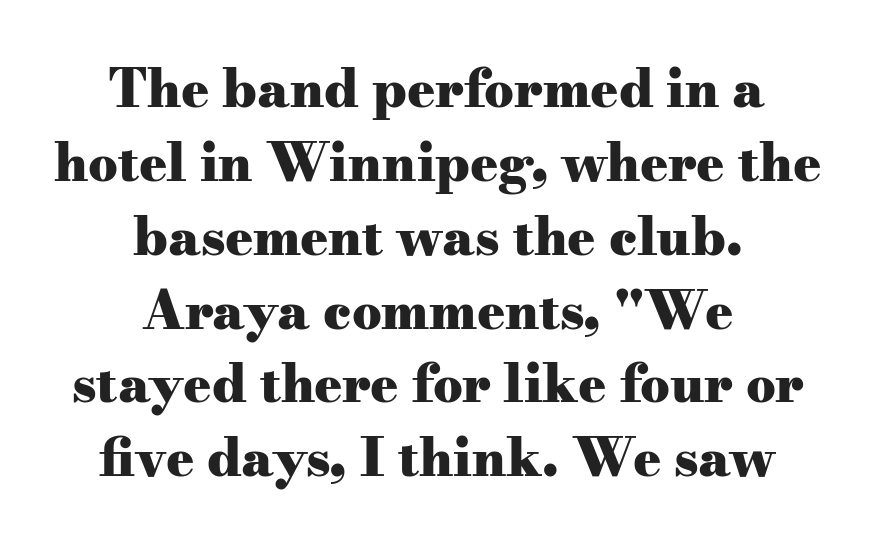
{"serif": "yes", "italic": "no", "bold": "yes", "weight": "heavy", "width": "wide", "stroke_contrast": "medium", "x_height": "small", "monospaced": "no", "underline": "no", "align": "center", "line_spacing": "normal", "line_spacing_ratio": 1.42, "letter_spacing": "normal", "letter_spacing_em": 0.0, "glyph_px": 52}
